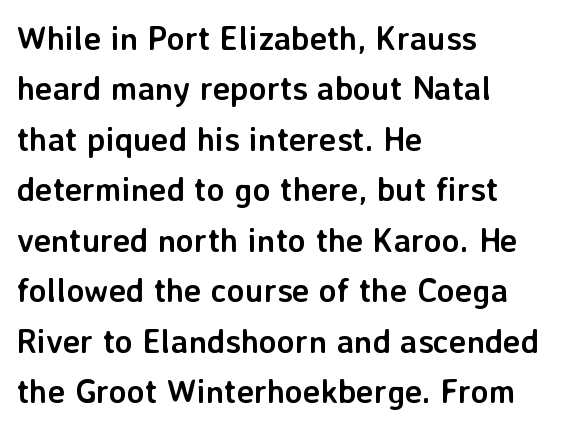
Q: Is the text bold? A: Yes.
Q: Is the text italic (slanted)? A: No, it is upright.
Q: Is the typeface a serif or a sans-serif typeface? A: Sans-serif.
Q: Is the text underlined? A: No.
Q: How is the paragraph aligned? A: Left-aligned.
Q: Is the spacing between letters normal or unusually wide? A: Normal.
Q: Is the spacing between lines tight, normal or loose? A: Normal.
Q: Width (condensed, normal, or wide)? A: Normal.
Q: Stroke contrast? A: Low.
Q: x-height? A: Medium.
Q: Monospaced? A: No.
